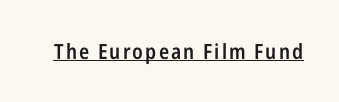
Q: Is the text bold? A: Semi-bold.
Q: Is the text italic (slanted)? A: No, it is upright.
Q: Is the text underlined? A: Yes.
